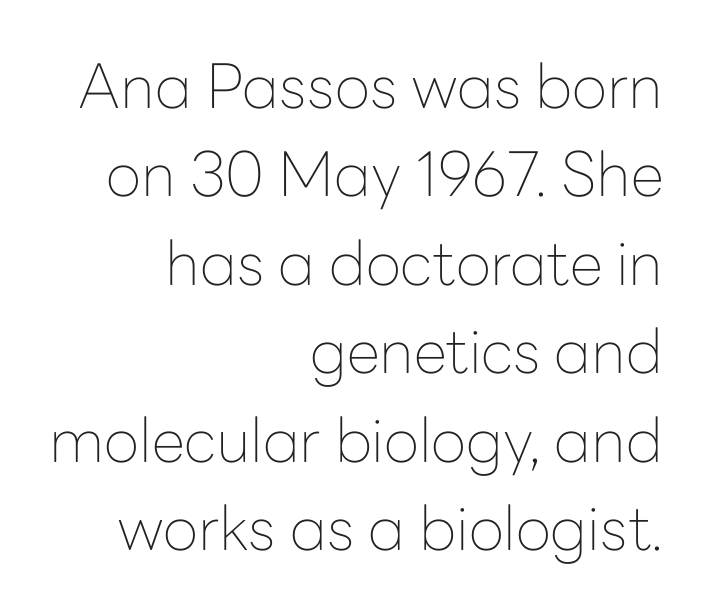
The passage shown stacks its lines at a standard gap. The lettering holds an erect, upright posture throughout. These lines are rendered in a variable-pitch font. The typeface chosen for these lines omits serifs. Think standard paragraph weight, or any step lighter than that. Does the copy run flush right? Yes — the right margin is perfectly even.
